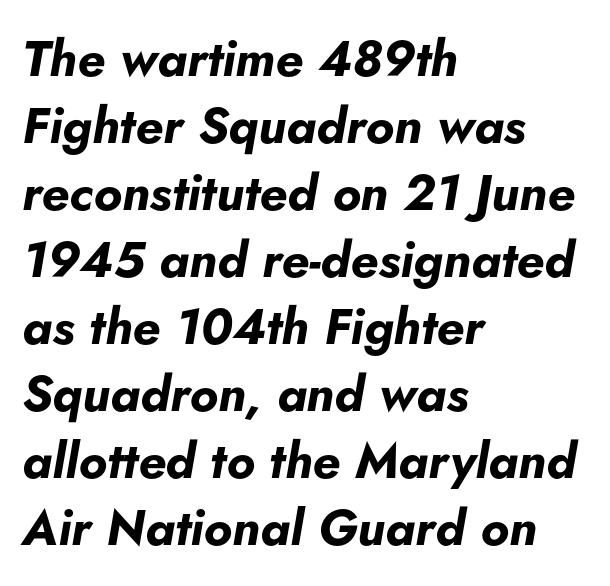
The image shows 50 px bold type, italic (leaning right); set left-aligned, normal line spacing (1.34x), normal letter spacing, not underlined; low stroke contrast and a small x-height.
